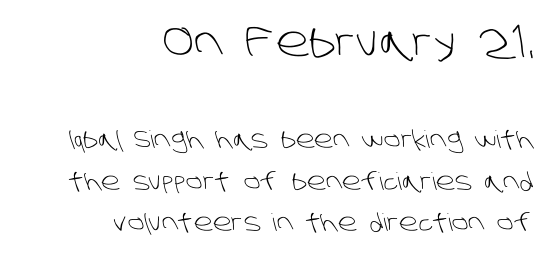
Q: Is the text bold? A: No.
Q: Is the typeface a serif or a sans-serif typeface? A: Sans-serif.
Q: Is the text underlined? A: No.
Q: How is the paragraph aligned? A: Right-aligned.
Q: Is the spacing between letters normal or unusually wide? A: Normal.
Q: Which block of text is set in a larger size, the first (top) or the second (bottom)? A: The first (top) one.
Q: Width (condensed, normal, or wide)? A: Normal.
Q: Stroke contrast? A: Low.
Q: x-height? A: Large.
Q: Monospaced? A: No.
